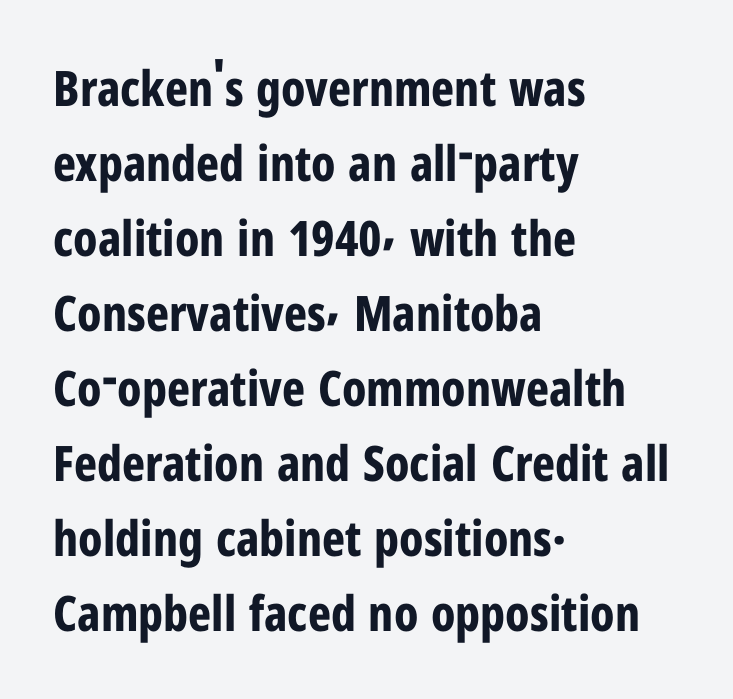
Nothing sits at the stroke ends, so this counts as sans-serif. This sample uses an upright cut, with every glyph sitting square on the baseline. Horizontally, the lines are justified to the leading edge only. The rows are spaced the way most documents space them.
